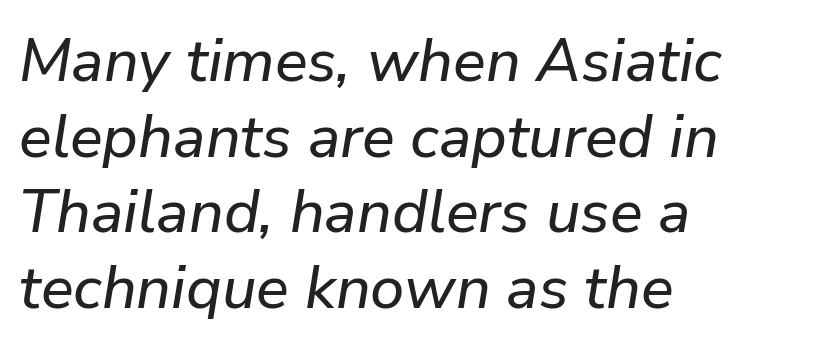
The passage shown is not underscored anywhere. The text carries the slant typical of an italic or oblique font. This sample has the flowing, uneven cadence of proportional lettering. This sample uses plain, unmodified letter spacing. If you drew a ruler down the left edge, every line would touch it.
